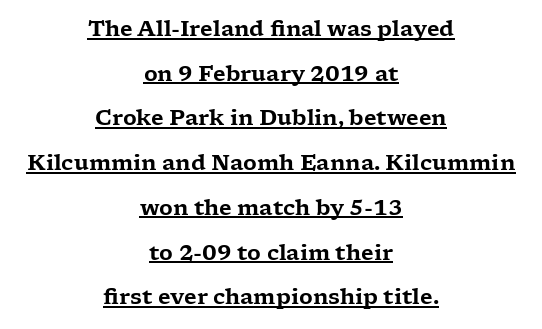
Q: Is the text italic (slanted)? A: No, it is upright.
Q: Is the text underlined? A: Yes.
Q: How is the paragraph aligned? A: Centered.
Q: Is the spacing between letters normal or unusually wide? A: Normal.
Q: Is the spacing between lines tight, normal or loose? A: Loose.
